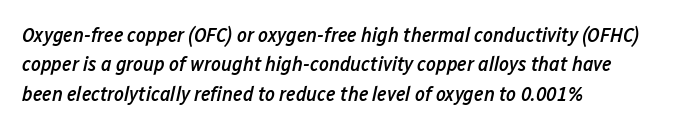
The whole block is typeset with a tilt. These lines keep a tight, regular rhythm from letter to letter. Interline gaps are of average width in this sample. The string is rendered with underlining switched off.
